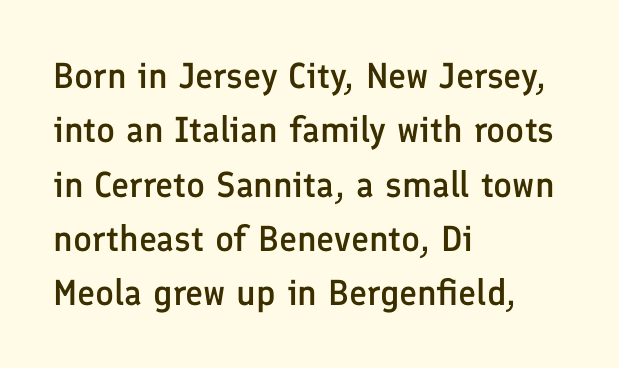
{"serif": "no", "italic": "no", "bold": "semi", "weight": "semibold", "width": "normal", "stroke_contrast": "low", "x_height": "medium", "monospaced": "no", "underline": "no", "align": "left", "line_spacing": "normal", "line_spacing_ratio": 1.51, "letter_spacing": "normal", "letter_spacing_em": 0.0, "glyph_px": 36}
